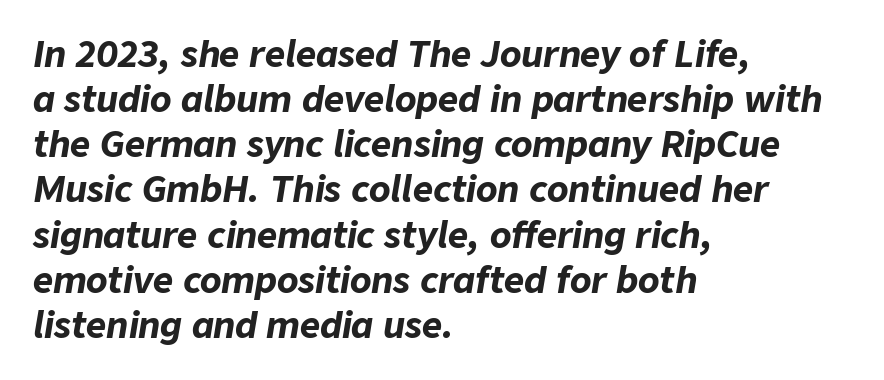
Lines of text with bare space underneath. This sample has the flowing, uneven cadence of proportional lettering. Layout note: lines flush left. Is the letter spacing exaggerated? No — it looks like the ordinary default. Characters are canted at an angle relative to the baseline's perpendicular. Every letter is thick-stroked: bold, no question.
